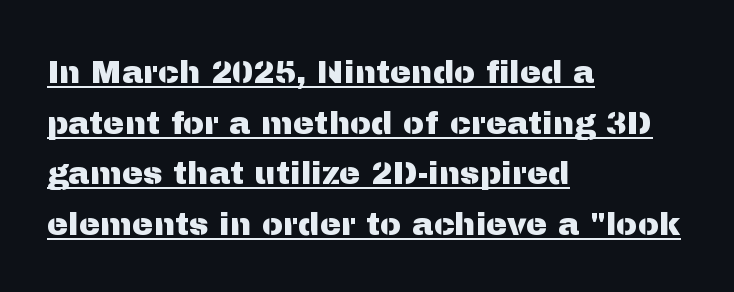
{"serif": "no", "italic": "no", "width": "normal", "stroke_contrast": "medium", "x_height": "medium", "monospaced": "no", "underline": "yes", "align": "left", "line_spacing": "normal", "line_spacing_ratio": 1.58, "letter_spacing": "normal", "letter_spacing_em": 0.0, "glyph_px": 32}
